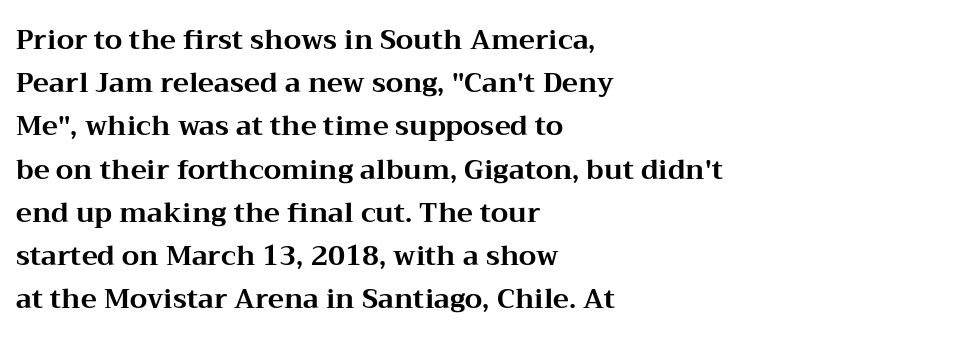
Layout note: lines flush left. Decoration check: the copy has no underline. Each new line begins a customary step beneath the previous one. The characters look thick and weighty, a clear bold. Do the letters lean? They stand straight.
